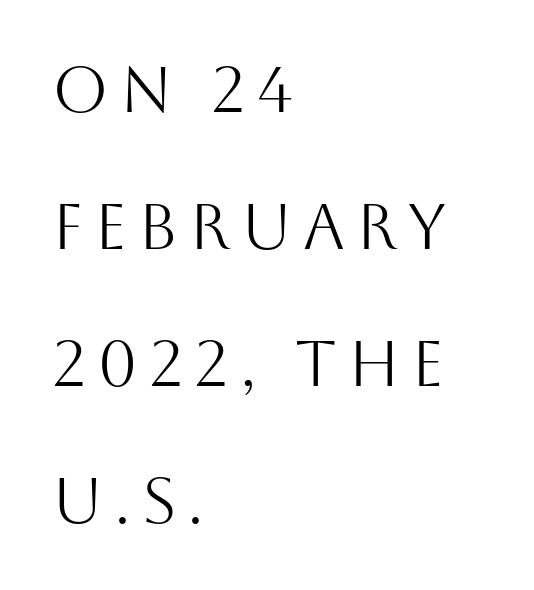
{"serif": "no", "italic": "no", "bold": "no", "weight": "light", "width": "normal", "stroke_contrast": "medium", "x_height": "large", "monospaced": "no", "underline": "no", "align": "left", "line_spacing": "loose", "line_spacing_ratio": 2.14, "glyph_px": 64}
